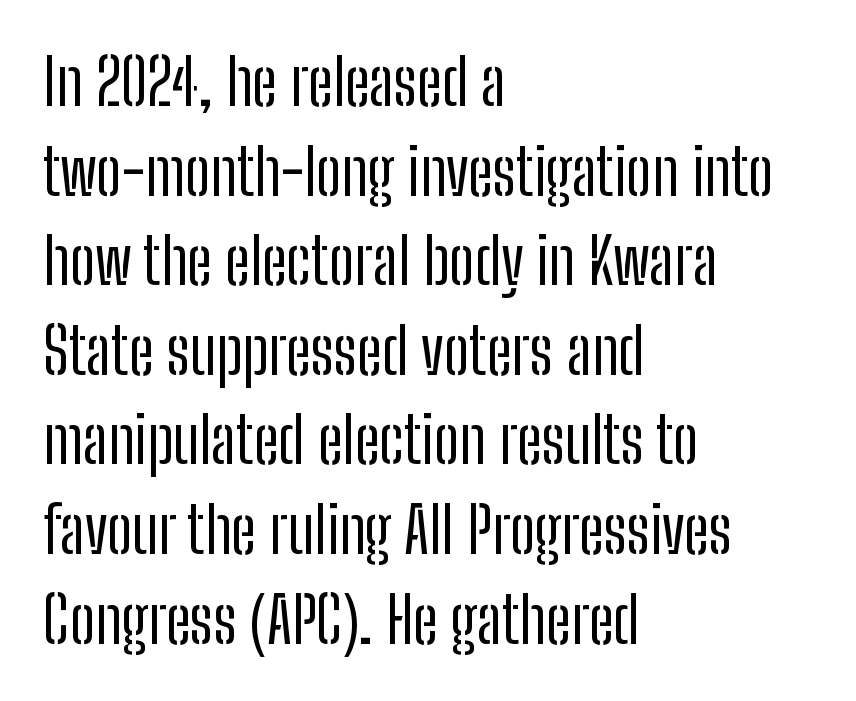
Rows of type keep a routine distance in the vertical direction. The designer went with a sans here, leaving each stem footless. Where is the straight margin? On the left. These lines are rendered in a variable-pitch font. Letters have the restrained weight of plain body copy at most. Students, note that the glyphs here touch the page at normal intervals.
